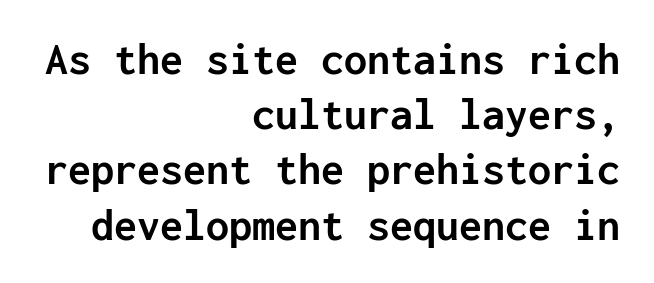
The image shows 46 px semibold sans-serif type, upright, monospaced; set right-aligned, line spacing 1.2x, normal letter spacing, not underlined; low stroke contrast and a medium x-height.
